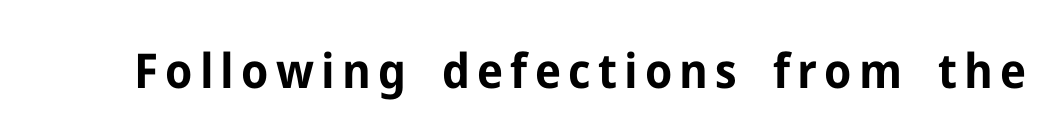
Letterform terminals end flat and unadorned throughout the passage. The passage shown is typed in a proportional face where columns would drift. This is the regular roman posture of the typeface. The strokes are fattened all the way to bold. Any mark beneath the type? The region is blank.
